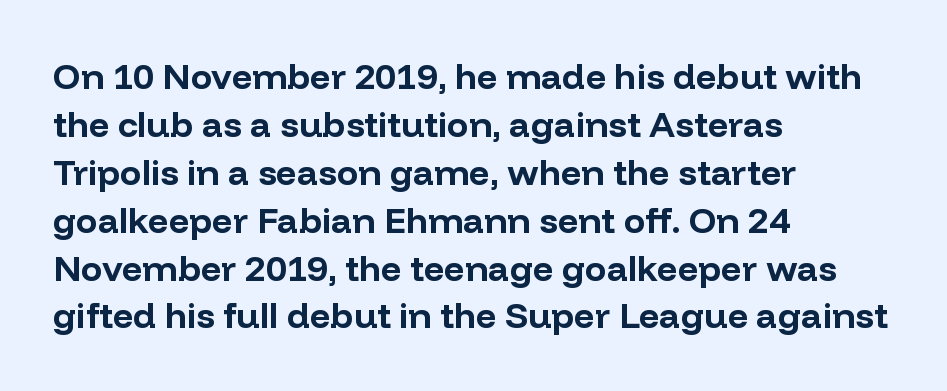
Check under the words: just untouched page. This sample uses a sans-serif face. The face used here has the dense, thick strokes of a bold. Character widths vary here, with narrow letters taking less room than wide ones. Line starts are locked; line ends wander. Evenly set lines give the paragraph a standard silhouette.
